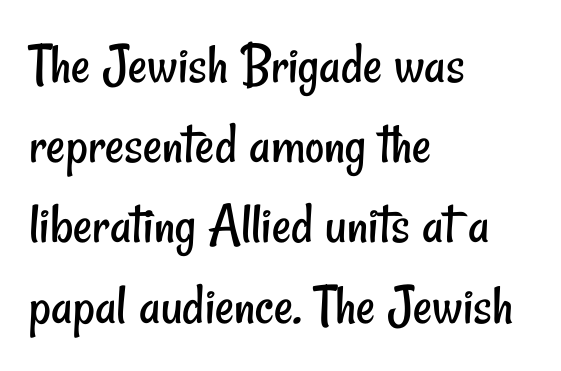
Q: Is the text bold? A: No.
Q: Is the typeface a serif or a sans-serif typeface? A: Sans-serif.
Q: Is the text underlined? A: No.
Q: How is the paragraph aligned? A: Left-aligned.
Q: Is the spacing between letters normal or unusually wide? A: Normal.
Q: Is the spacing between lines tight, normal or loose? A: Normal.
Q: Width (condensed, normal, or wide)? A: Condensed.
Q: Stroke contrast? A: Low.
Q: x-height? A: Small.
Q: Monospaced? A: No.
